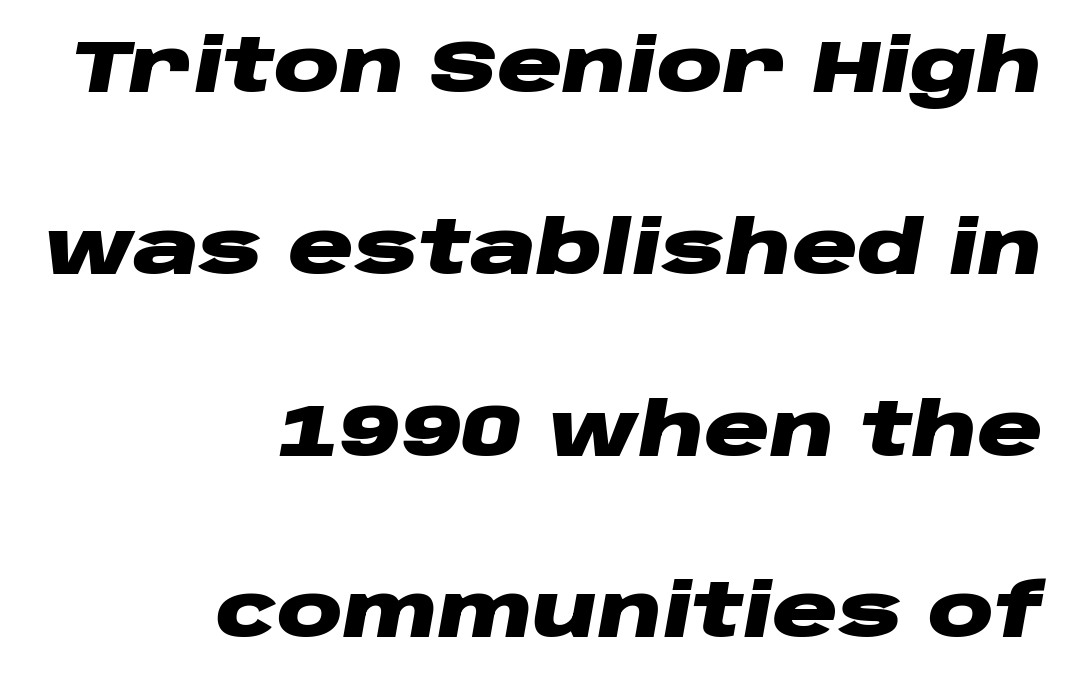
The image shows 73 px heavy, wide type, italic (leaning right); set right-aligned, loose line spacing (2.49x), normal letter spacing, not underlined; low stroke contrast and a large x-height.
